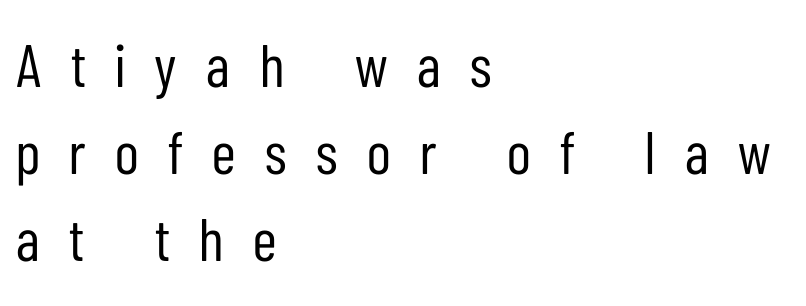
{"serif": "no", "italic": "no", "bold": "no", "weight": "regular", "width": "condensed", "stroke_contrast": "low", "x_height": "medium", "monospaced": "no", "underline": "no", "align": "left", "line_spacing": "normal", "line_spacing_ratio": 1.45, "letter_spacing": "wide", "letter_spacing_em": 0.49, "glyph_px": 60}
